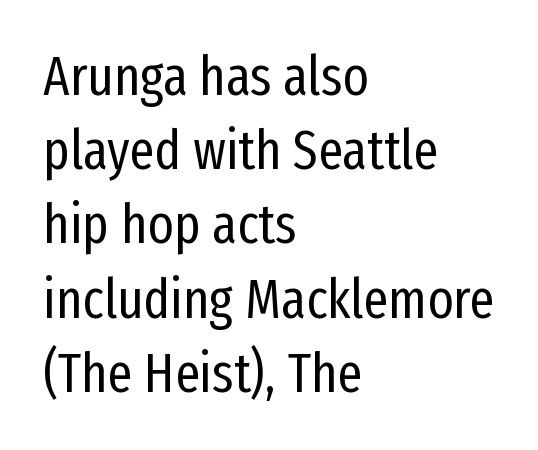
{"serif": "no", "italic": "no", "bold": "no", "weight": "regular", "width": "condensed", "stroke_contrast": "low", "x_height": "medium", "monospaced": "no", "underline": "no", "align": "left", "line_spacing": "normal", "line_spacing_ratio": 1.35, "letter_spacing": "normal", "letter_spacing_em": 0.0, "glyph_px": 55}
